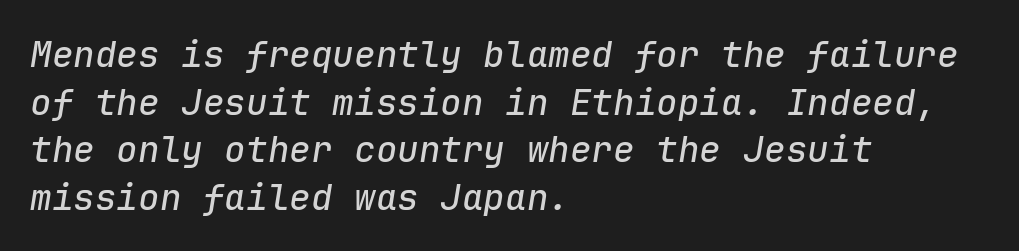
{"italic": "yes", "lean": "right", "slant_degrees": 9, "width": "normal", "stroke_contrast": "low", "x_height": "medium", "monospaced": "yes", "underline": "no", "align": "left", "line_spacing": "normal", "line_spacing_ratio": 1.32, "letter_spacing": "normal", "letter_spacing_em": 0.0, "glyph_px": 36}
